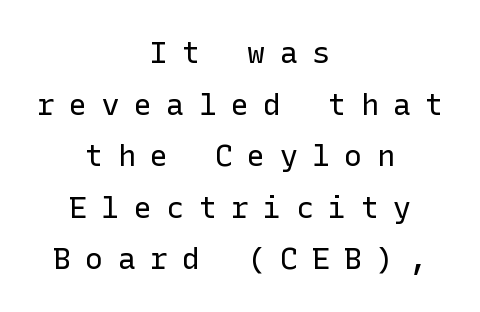
{"serif": "no", "italic": "no", "bold": "no", "weight": "regular", "width": "normal", "stroke_contrast": "low", "x_height": "medium", "underline": "no", "align": "center", "line_spacing_ratio": 1.72, "letter_spacing": "wide", "letter_spacing_em": 0.48, "glyph_px": 30}
